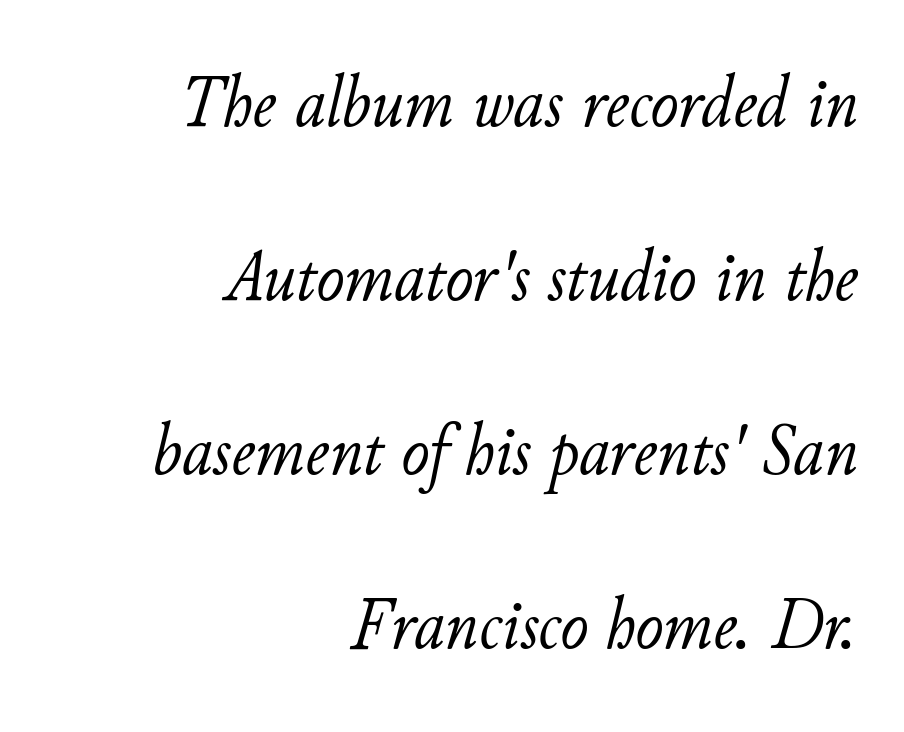
The passage shown has conventional tracking throughout. This block would shrink considerably if given ordinary leading; it's expanded now. The rendering applies a slant to the glyphs. No chunkiness to these letters — they're not bold.
